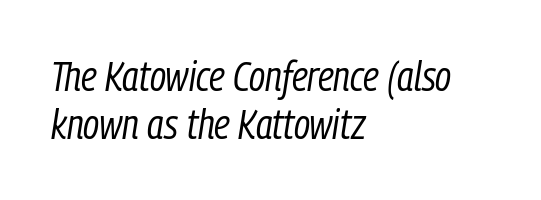
The image shows 41 px regular-weight, condensed type, italic (leaning right); set left-aligned, line spacing 1.16x, normal letter spacing, not underlined; low stroke contrast and a medium x-height.
